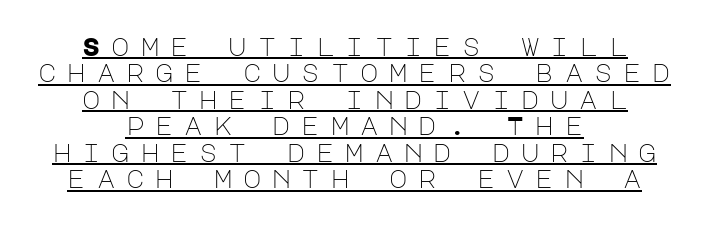
Q: Is the text bold? A: No.
Q: Is the text italic (slanted)? A: No, it is upright.
Q: Is the text underlined? A: Yes.
Q: How is the paragraph aligned? A: Centered.
Q: Is the spacing between letters normal or unusually wide? A: Unusually wide.
Q: Is the spacing between lines tight, normal or loose? A: Tight.
